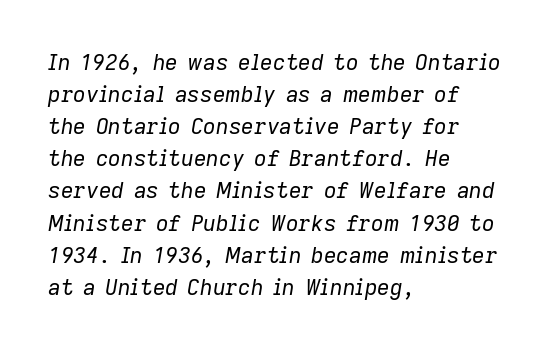
Typeset ragged right — the left edge is the straight one. Successive baselines arrive at the customary interval. Nobody touched the tracking dial on this one. Glance below the letters and you will spot only blank space. The strokes are not fattened; the text isn't bold.
